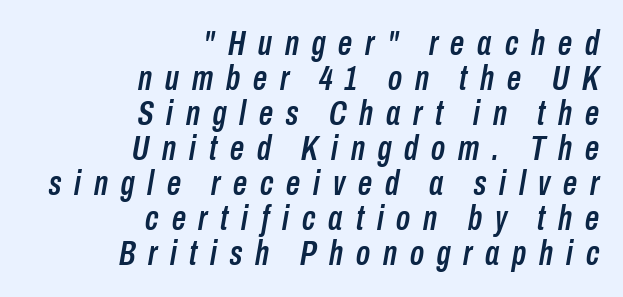
The letters advance in unequal steps, a hallmark of proportional type. The ragged edge is on the left, which tells us the setting is flush right. Tracking here is generous; glyphs stand well apart from one another. The string is rendered with underlining switched off. The lines are packed closely together with very little leading. An italicized treatment has been applied to the whole sample.
